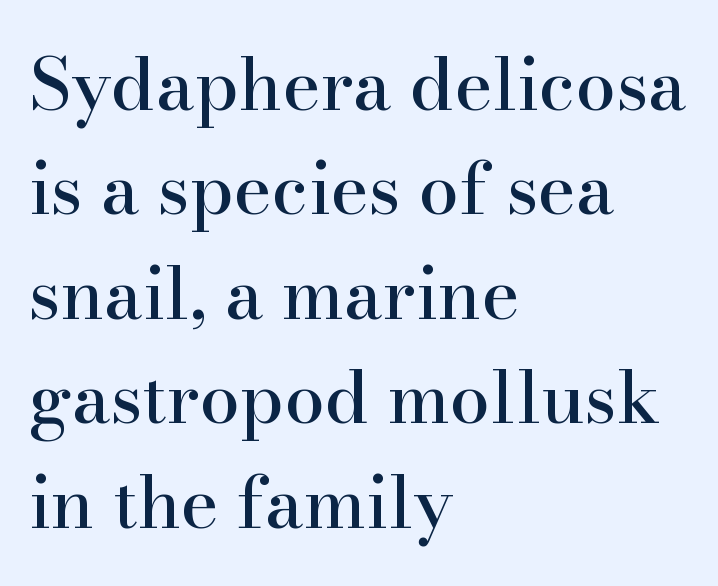
Q: Is the text italic (slanted)? A: No, it is upright.
Q: Is the typeface a serif or a sans-serif typeface? A: Serif.
Q: Is the text underlined? A: No.
Q: How is the paragraph aligned? A: Left-aligned.
Q: Is the spacing between letters normal or unusually wide? A: Normal.
Q: Is the spacing between lines tight, normal or loose? A: Normal.
Q: Width (condensed, normal, or wide)? A: Normal.
Q: Stroke contrast? A: High.
Q: x-height? A: Small.
Q: Monospaced? A: No.
